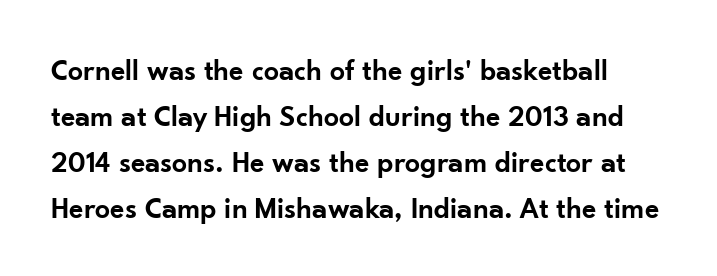
Q: Is the text bold? A: Semi-bold.
Q: Is the text italic (slanted)? A: No, it is upright.
Q: Is the typeface a serif or a sans-serif typeface? A: Sans-serif.
Q: Is the text underlined? A: No.
Q: Is the spacing between letters normal or unusually wide? A: Normal.
Q: Is the spacing between lines tight, normal or loose? A: Normal.
Q: Width (condensed, normal, or wide)? A: Normal.
Q: Stroke contrast? A: Low.
Q: x-height? A: Small.
Q: Monospaced? A: No.
